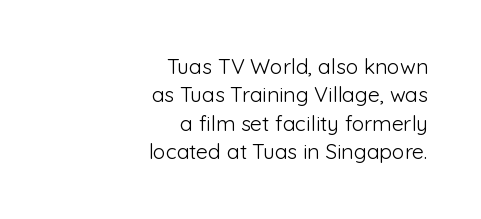
Q: Is the text bold? A: No.
Q: Is the text italic (slanted)? A: No, it is upright.
Q: Is the text underlined? A: No.
Q: How is the paragraph aligned? A: Right-aligned.
Q: Is the spacing between letters normal or unusually wide? A: Normal.
Q: Is the spacing between lines tight, normal or loose? A: Normal.
